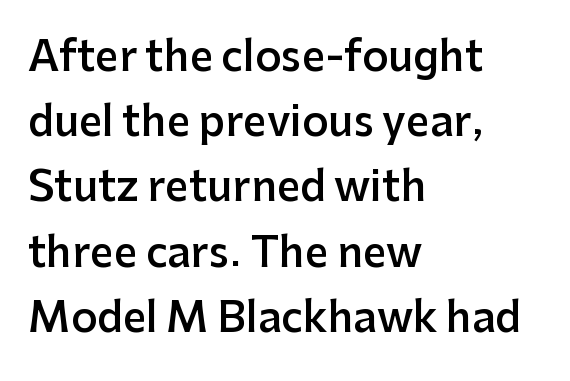
Q: Is the text bold? A: Semi-bold.
Q: Is the text italic (slanted)? A: No, it is upright.
Q: Is the typeface a serif or a sans-serif typeface? A: Sans-serif.
Q: Is the text underlined? A: No.
Q: How is the paragraph aligned? A: Left-aligned.
Q: Is the spacing between letters normal or unusually wide? A: Normal.
Q: Is the spacing between lines tight, normal or loose? A: Normal.
Q: Width (condensed, normal, or wide)? A: Normal.
Q: Stroke contrast? A: Low.
Q: x-height? A: Medium.
Q: Monospaced? A: No.
